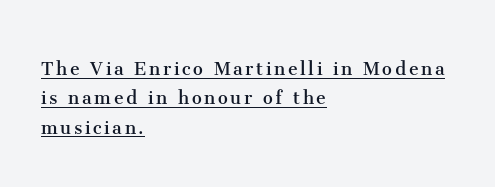
Q: Is the text bold? A: No.
Q: Is the text italic (slanted)? A: No, it is upright.
Q: Is the text underlined? A: Yes.
Q: How is the paragraph aligned? A: Left-aligned.
Q: Is the spacing between lines tight, normal or loose? A: Normal.
